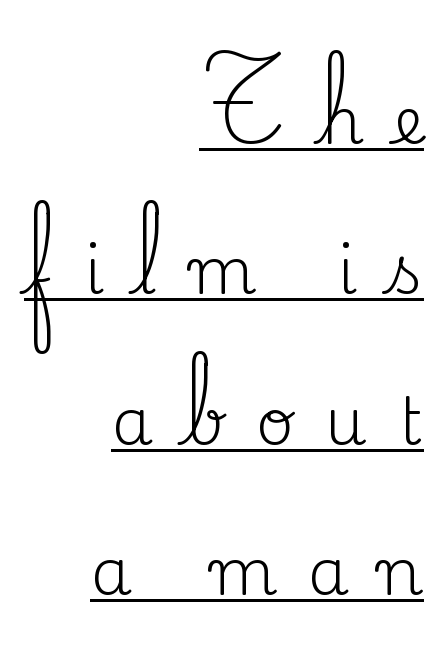
Teacher's note: observe the even right margin — that is flush-right alignment. Is there much room between lines? Yes — plenty of vertical air separates them. The text was rendered using a seriffed face with decorative stroke endings. Is this a fixed-width face? No — the glyphs have proportional, varying widths. If you drew a line through each stem, it would be perfectly vertical.
